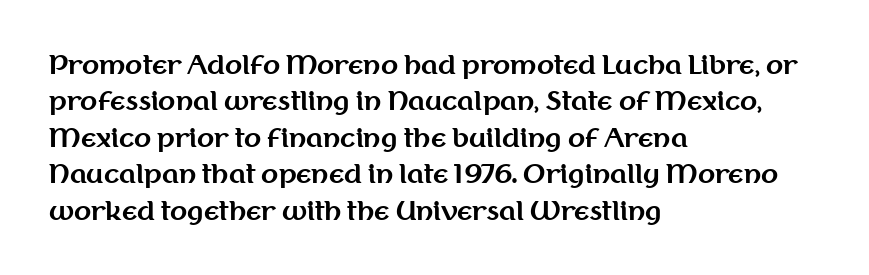
{"italic": "no", "bold": "yes", "underline": "no", "align": "left", "line_spacing": "normal", "line_spacing_ratio": 1.46, "letter_spacing": "normal", "letter_spacing_em": 0.0, "glyph_px": 25}
